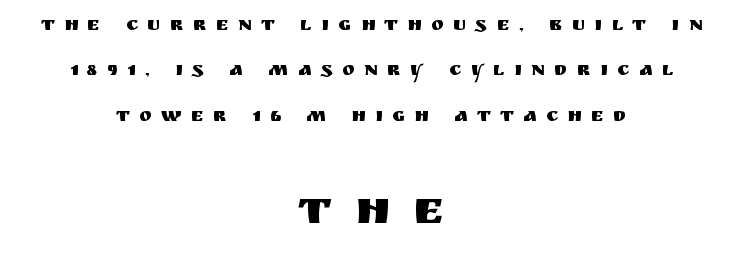
Q: Is the text italic (slanted)? A: No, it is upright.
Q: Is the typeface a serif or a sans-serif typeface? A: Sans-serif.
Q: Is the text underlined? A: No.
Q: How is the paragraph aligned? A: Centered.
Q: Is the spacing between letters normal or unusually wide? A: Unusually wide.
Q: Is the spacing between lines tight, normal or loose? A: Loose.
Q: Which block of text is set in a larger size, the first (top) or the second (bottom)? A: The second (bottom) one.
Q: Width (condensed, normal, or wide)? A: Normal.
Q: Stroke contrast? A: Medium.
Q: x-height? A: Large.
Q: Monospaced? A: No.
